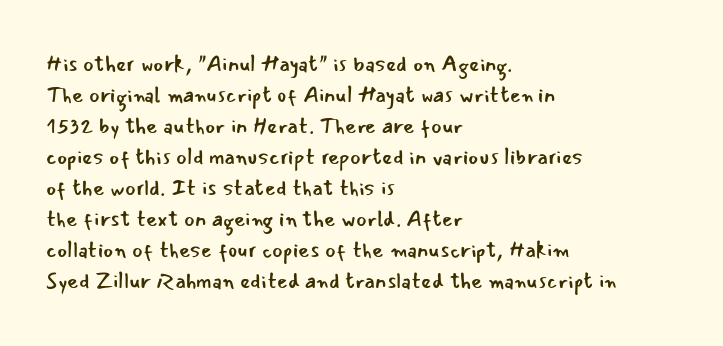
The words here are not underlined. Default kerning and tracking; the words read as compact shapes. The paragraph shown leans on its left margin. Posture: straight, roman, zero tilt. Vertical stems look standard width or narrower in stroke. Vertical spacing — default.
